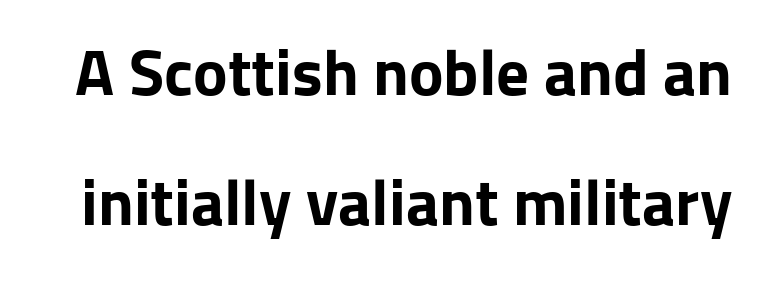
The image shows 65 px bold sans-serif type, upright; set loose line spacing (2.0x), normal letter spacing, not underlined; low stroke contrast and a medium x-height.
